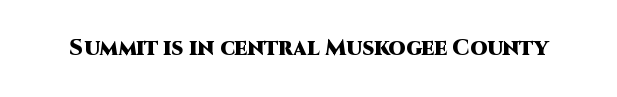
Short note: letters normally spaced. Words float on clear page, feet unadorned. The letters stand upright; this is a roman face. Heavy, bold letterforms.
